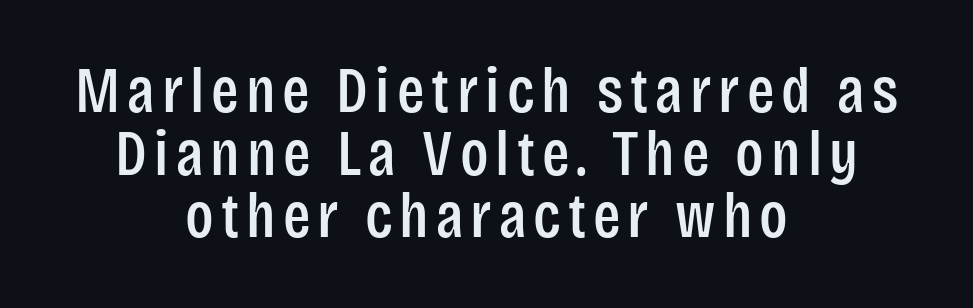
Only glyphs here, with clear space below each row. Casual observation: everything's sitting right in the middle. Quick note: interline space is minimal. These lines are composed in type without serifs. Is this a fixed-width face? No — the glyphs have proportional, varying widths.
